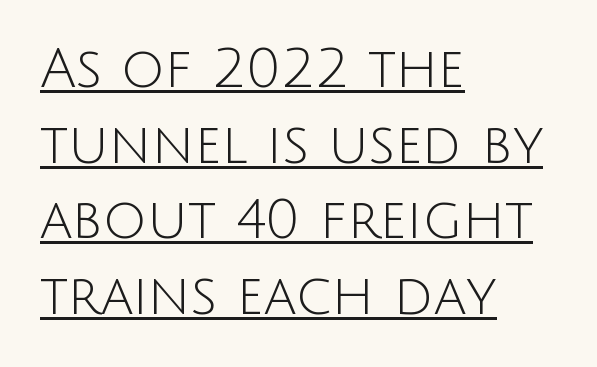
{"serif": "no", "italic": "no", "bold": "no", "weight": "light", "width": "normal", "stroke_contrast": "low", "x_height": "large", "monospaced": "no", "underline": "yes", "align": "left", "line_spacing": "normal", "line_spacing_ratio": 1.4, "letter_spacing": "normal", "letter_spacing_em": 0.0, "glyph_px": 54}
